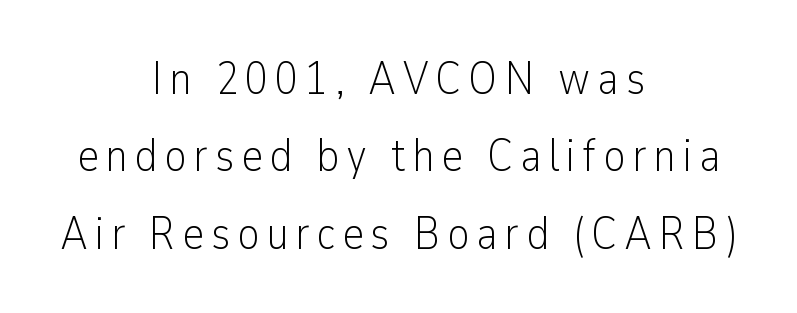
{"serif": "no", "italic": "no", "bold": "no", "weight": "light", "width": "condensed", "stroke_contrast": "low", "x_height": "medium", "monospaced": "no", "underline": "no", "align": "center", "line_spacing": "normal", "line_spacing_ratio": 1.68, "glyph_px": 46}
